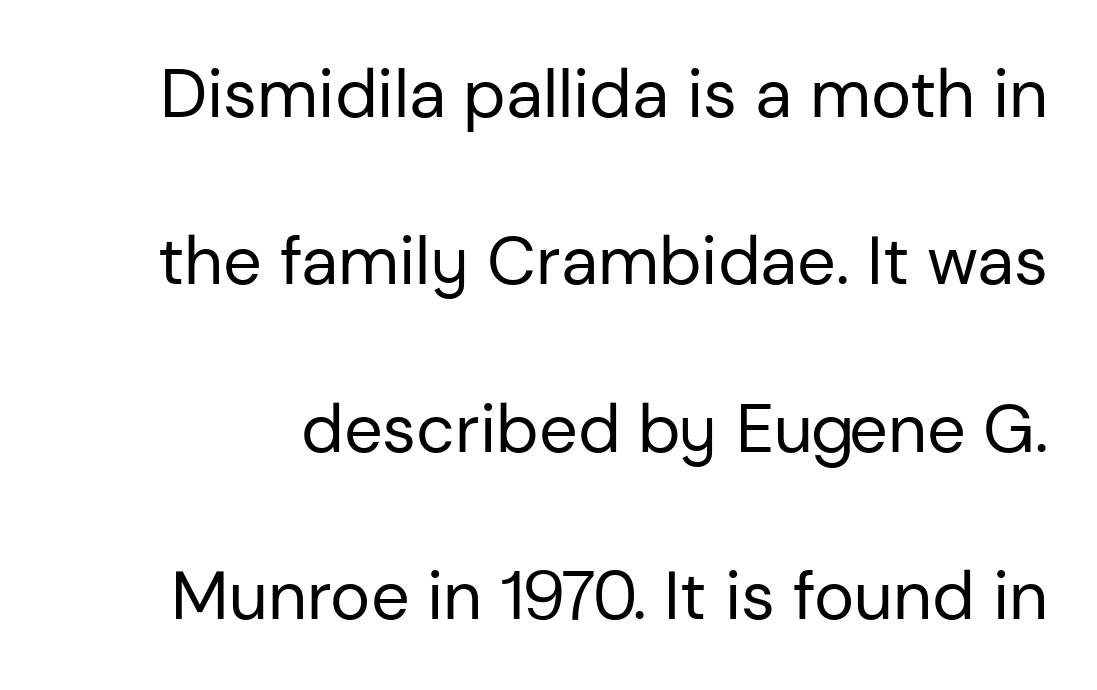
The image shows 68 px regular-weight sans-serif type, upright; set loose line spacing (2.46x), normal letter spacing, not underlined; low stroke contrast and a medium x-height.
